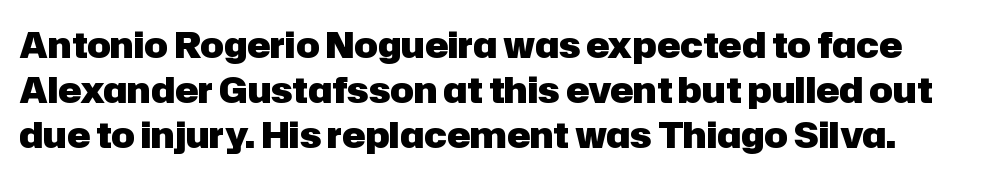
Examine the stroke ends and you'll find no serifs. Inter-character spacing is left at the font's built-in metrics. These lines were composed using upright roman letters. Leading matches the norm, producing a regular column. Typographic density is high because the face is bold. Here the designer chose a conventional face with non-uniform glyph widths.
